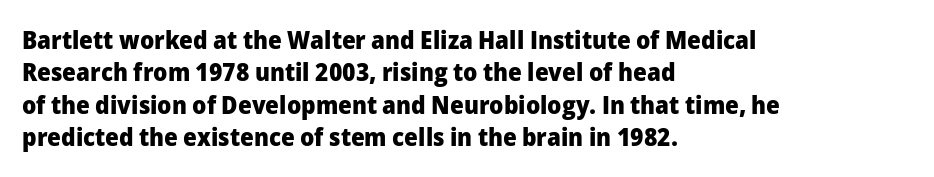
Q: Is the text bold? A: Yes.
Q: Is the text italic (slanted)? A: No, it is upright.
Q: Is the text underlined? A: No.
Q: How is the paragraph aligned? A: Left-aligned.
Q: Is the spacing between letters normal or unusually wide? A: Normal.
Q: Is the spacing between lines tight, normal or loose? A: Normal.
